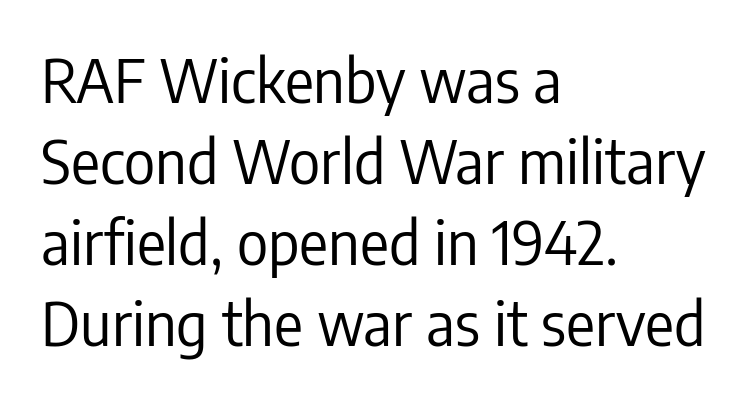
{"serif": "no", "italic": "no", "bold": "no", "weight": "regular", "width": "condensed", "stroke_contrast": "low", "x_height": "medium", "monospaced": "no", "underline": "no", "align": "left", "line_spacing": "normal", "line_spacing_ratio": 1.35, "letter_spacing": "normal", "letter_spacing_em": 0.0, "glyph_px": 60}
